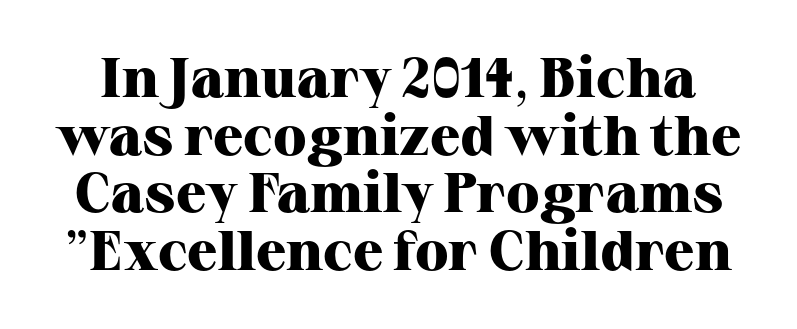
Q: Is the text bold? A: Yes.
Q: Is the text italic (slanted)? A: No, it is upright.
Q: Is the typeface a serif or a sans-serif typeface? A: Serif.
Q: Is the text underlined? A: No.
Q: Is the spacing between letters normal or unusually wide? A: Normal.
Q: Is the spacing between lines tight, normal or loose? A: Tight.
Q: Width (condensed, normal, or wide)? A: Normal.
Q: Stroke contrast? A: High.
Q: x-height? A: Medium.
Q: Monospaced? A: No.
